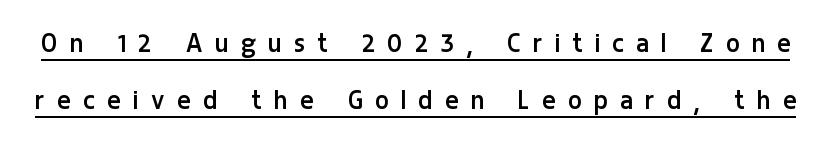
{"serif": "no", "italic": "no", "bold": "no", "weight": "regular", "width": "condensed", "stroke_contrast": "low", "x_height": "medium", "monospaced": "no", "underline": "yes", "line_spacing_ratio": 1.84, "letter_spacing": "wide", "letter_spacing_em": 0.43, "glyph_px": 31}
